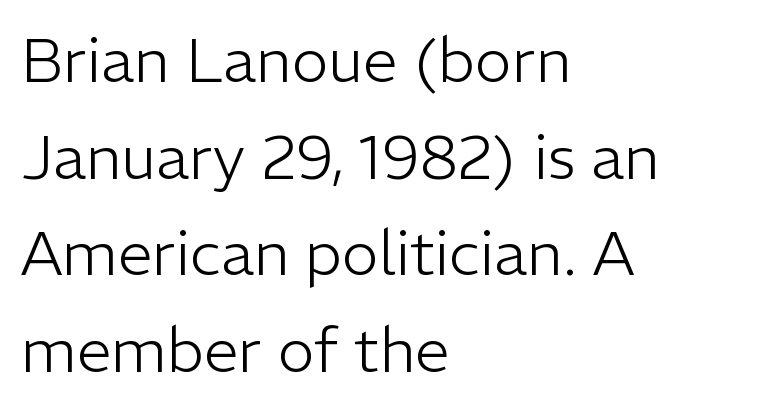
The text block is weighted toward the left margin, trailing off unevenly rightward. A quiet, ordinary-to-light weight characterises the typeface. The designer left line spacing at the default. Inter-character spacing is left at the font's built-in metrics. Vertical strokes here are truly vertical. A clean baseline with only descenders dipping below it.
